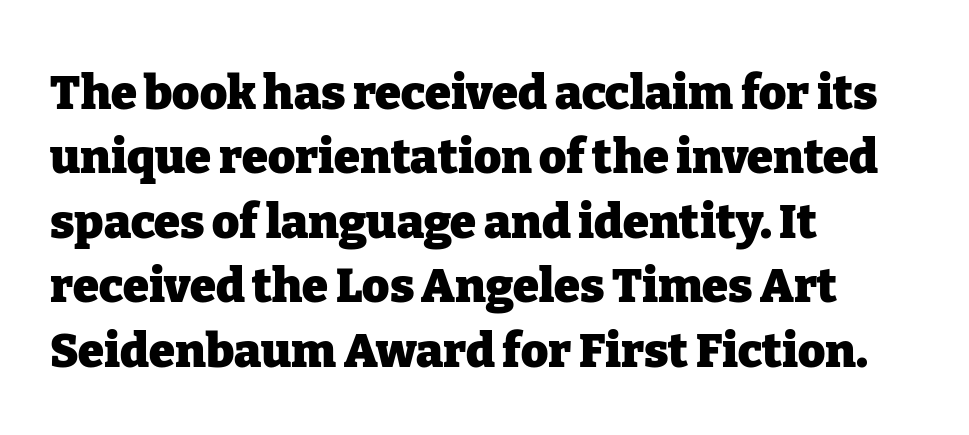
Characters remain perfectly vertical along every line. This sample is left-justified, so line endings fall wherever the words run out. Is there much room between lines? A standard amount, neither cramped nor airy. Descenders hang freely into open space. Each glyph is drawn with heavy, bold strokes. Nothing unusual about the tracking: characters are spaced as the font intends.
